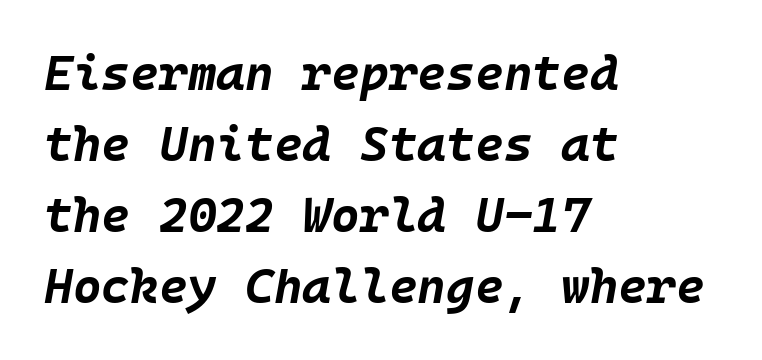
{"italic": "yes", "lean": "right", "slant_degrees": 10, "bold": "yes", "weight": "bold", "width": "normal", "stroke_contrast": "low", "x_height": "large", "underline": "no", "align": "left", "line_spacing": "normal", "line_spacing_ratio": 1.45, "letter_spacing": "normal", "letter_spacing_em": 0.0, "glyph_px": 49}
